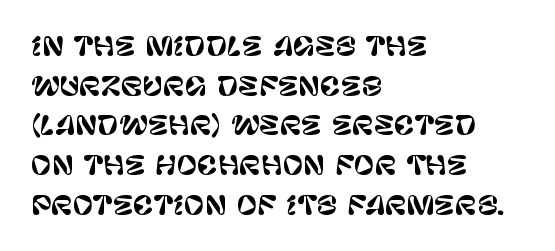
{"underline": "no", "align": "left", "line_spacing": "normal", "line_spacing_ratio": 1.59, "letter_spacing": "normal", "letter_spacing_em": 0.0, "glyph_px": 25}
